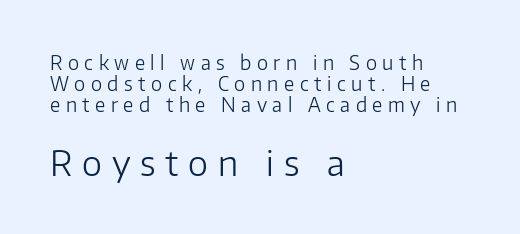
{"serif": "no", "italic": "no", "bold": "no", "weight": "light", "width": "normal", "stroke_contrast": "low", "x_height": "medium", "monospaced": "no", "underline": "no", "align": "left", "line_spacing": "tight", "line_spacing_ratio": 1.1, "letter_spacing": "wide", "letter_spacing_em": 0.29, "larger_block": "second", "size_ratio": 1.79, "glyph_px": 34}
